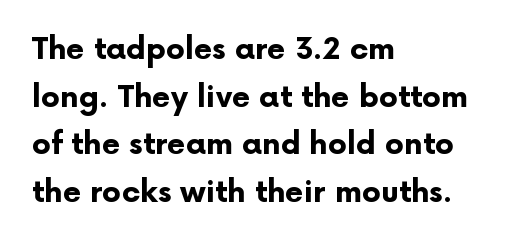
Q: Is the text bold? A: Yes.
Q: Is the text italic (slanted)? A: No, it is upright.
Q: Is the typeface a serif or a sans-serif typeface? A: Sans-serif.
Q: Is the text underlined? A: No.
Q: How is the paragraph aligned? A: Left-aligned.
Q: Is the spacing between letters normal or unusually wide? A: Normal.
Q: Is the spacing between lines tight, normal or loose? A: Normal.
Q: Width (condensed, normal, or wide)? A: Normal.
Q: Stroke contrast? A: Low.
Q: x-height? A: Medium.
Q: Monospaced? A: No.
